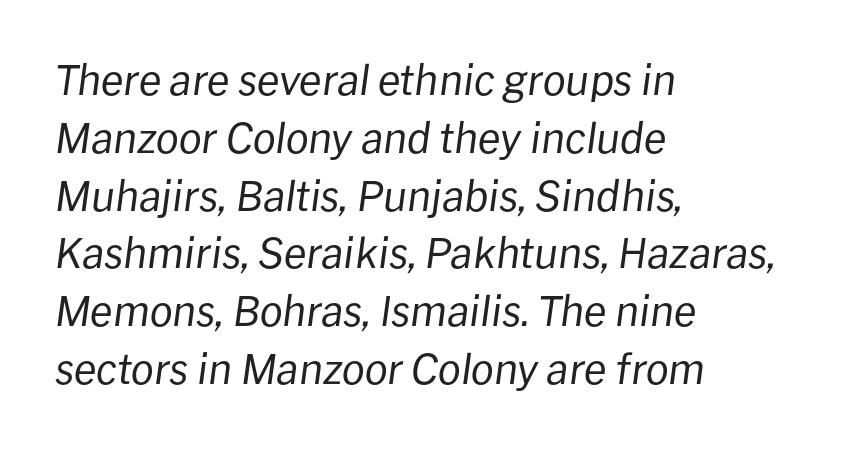
The image shows 41 px regular-weight type, italic (leaning right); set left-aligned, normal line spacing (1.41x), normal letter spacing, not underlined; low stroke contrast and a medium x-height.
